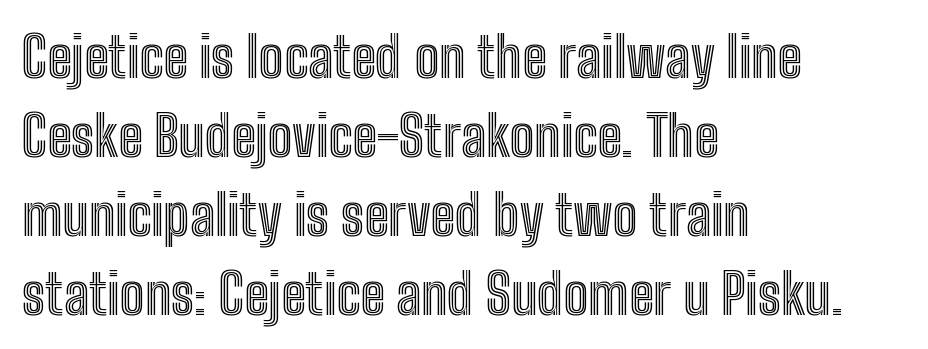
{"italic": "no", "width": "condensed", "x_height": "medium", "monospaced": "no", "underline": "no", "align": "left", "line_spacing": "normal", "line_spacing_ratio": 1.41, "letter_spacing": "normal", "letter_spacing_em": 0.0, "glyph_px": 56}
